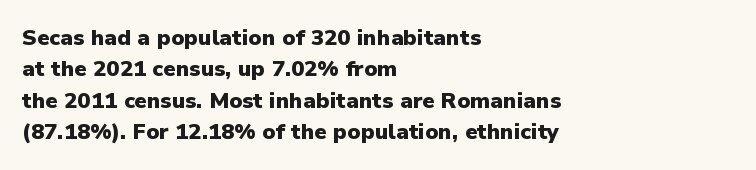
The vertical gap from one line to the next is medium. Bold? Absolutely — the strokes are thick and heavy. Plain, unruled lines of type. The ragged edge is on the right, which tells us the setting is flush left.
